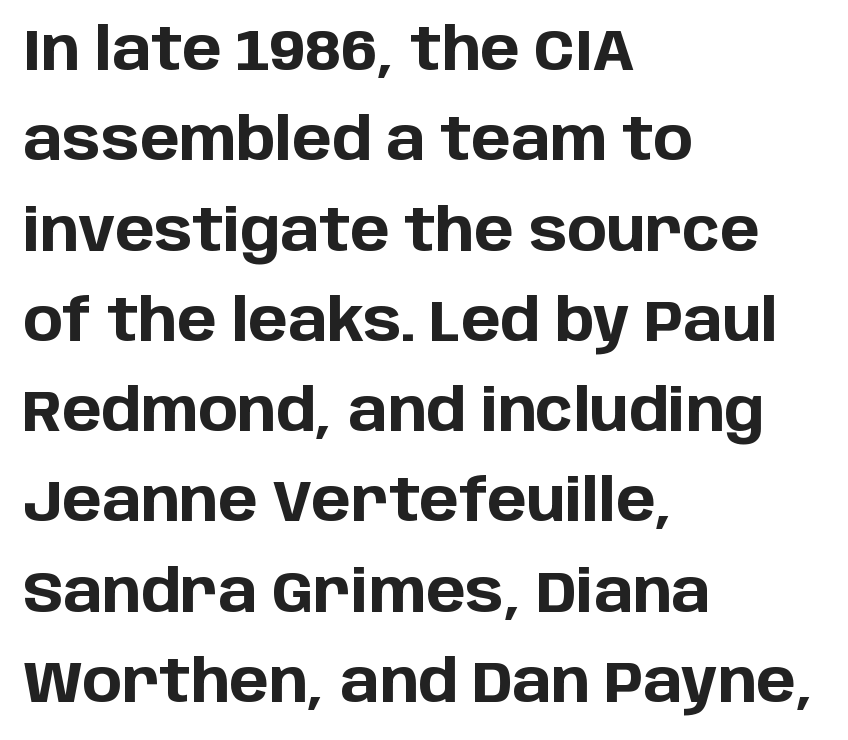
{"serif": "no", "italic": "no", "bold": "yes", "weight": "bold", "width": "normal", "stroke_contrast": "low", "x_height": "large", "monospaced": "no", "underline": "no", "align": "left", "line_spacing": "normal", "line_spacing_ratio": 1.53, "letter_spacing": "normal", "letter_spacing_em": 0.0, "glyph_px": 59}
